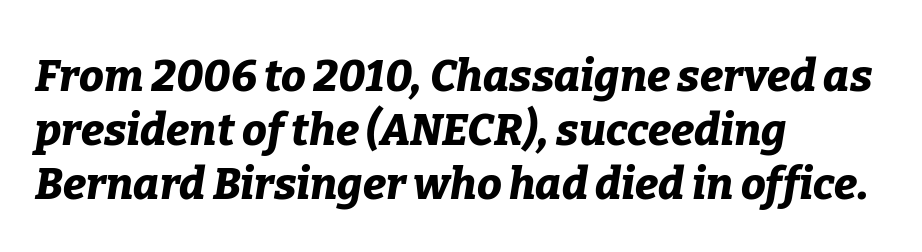
{"italic": "yes", "lean": "right", "slant_degrees": 9, "bold": "yes", "weight": "bold", "width": "normal", "stroke_contrast": "low", "x_height": "medium", "monospaced": "no", "underline": "no", "align": "left", "line_spacing_ratio": 1.23, "letter_spacing": "normal", "letter_spacing_em": 0.0, "glyph_px": 44}
